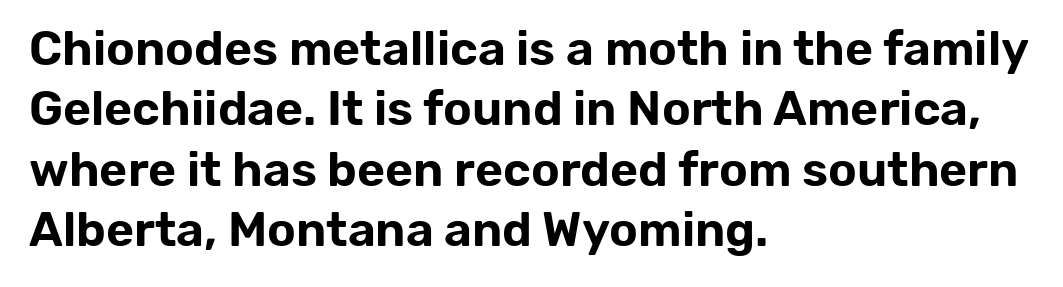
Q: Is the text italic (slanted)? A: No, it is upright.
Q: Is the typeface a serif or a sans-serif typeface? A: Sans-serif.
Q: Is the text underlined? A: No.
Q: How is the paragraph aligned? A: Left-aligned.
Q: Is the spacing between letters normal or unusually wide? A: Normal.
Q: Is the spacing between lines tight, normal or loose? A: Normal.
Q: Width (condensed, normal, or wide)? A: Normal.
Q: Stroke contrast? A: Low.
Q: x-height? A: Medium.
Q: Monospaced? A: No.
